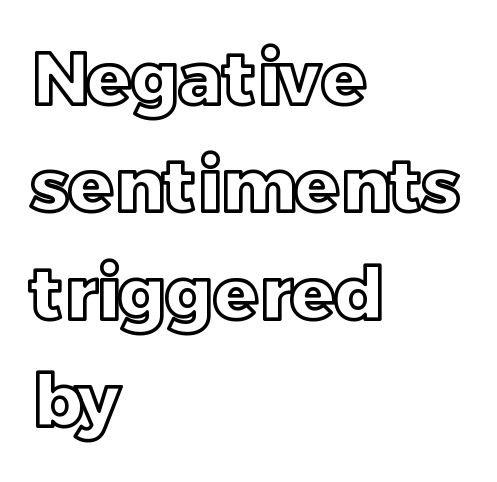
The image shows 73 px text type, upright; set left-aligned, normal line spacing (1.47x), normal letter spacing, not underlined; a large x-height.
